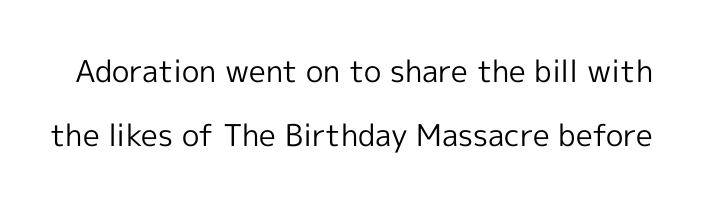
{"serif": "no", "italic": "no", "bold": "no", "weight": "regular", "width": "normal", "x_height": "medium", "monospaced": "no", "underline": "no", "line_spacing": "loose", "line_spacing_ratio": 2.12, "letter_spacing": "normal", "letter_spacing_em": 0.0, "glyph_px": 30}
